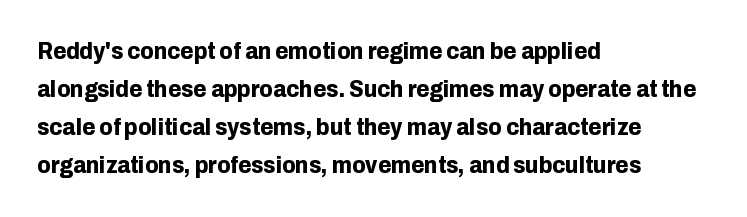
{"italic": "no", "bold": "yes", "underline": "no", "align": "left", "line_spacing": "normal", "line_spacing_ratio": 1.59, "letter_spacing": "normal", "letter_spacing_em": 0.0, "glyph_px": 24}
